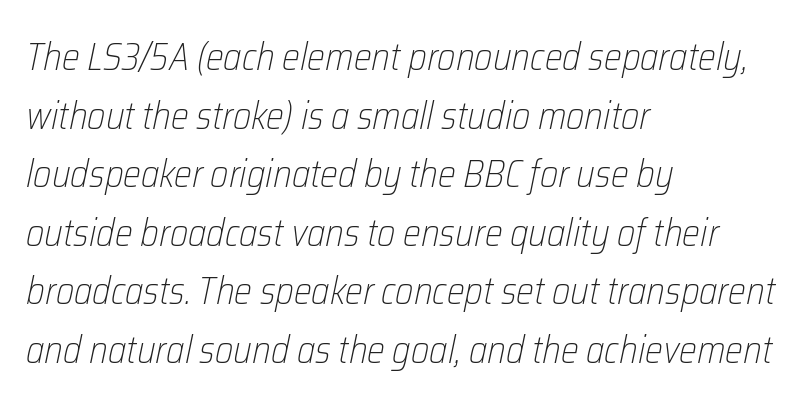
The image shows 38 px light, condensed type, italic (leaning right); set left-aligned, normal line spacing (1.54x), normal letter spacing, not underlined; low stroke contrast and a medium x-height.
